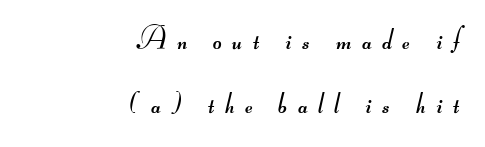
The image shows 30 px regular-weight, wide sans-serif type; set right-aligned, loose line spacing (2.13x), unusually wide letter spacing (+0.35 em), not underlined; medium stroke contrast.
